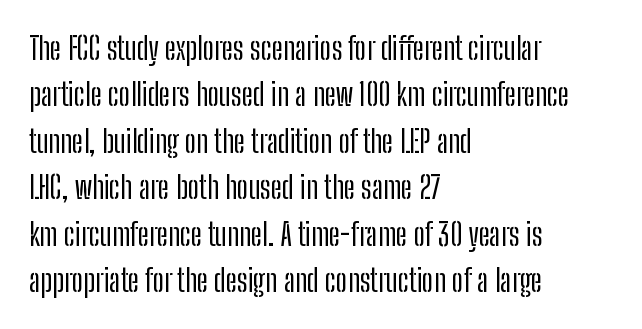
Q: Is the text italic (slanted)? A: No, it is upright.
Q: Is the typeface a serif or a sans-serif typeface? A: Sans-serif.
Q: Is the text underlined? A: No.
Q: How is the paragraph aligned? A: Left-aligned.
Q: Is the spacing between letters normal or unusually wide? A: Normal.
Q: Is the spacing between lines tight, normal or loose? A: Normal.
Q: Width (condensed, normal, or wide)? A: Condensed.
Q: Stroke contrast? A: Low.
Q: x-height? A: Medium.
Q: Monospaced? A: No.
